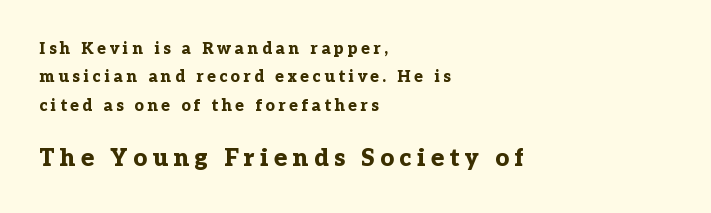
Q: Is the text bold? A: Yes.
Q: Is the text italic (slanted)? A: No, it is upright.
Q: Is the text underlined? A: No.
Q: How is the paragraph aligned? A: Left-aligned.
Q: Is the spacing between letters normal or unusually wide? A: Unusually wide.
Q: Which block of text is set in a larger size, the first (top) or the second (bottom)? A: The second (bottom) one.
